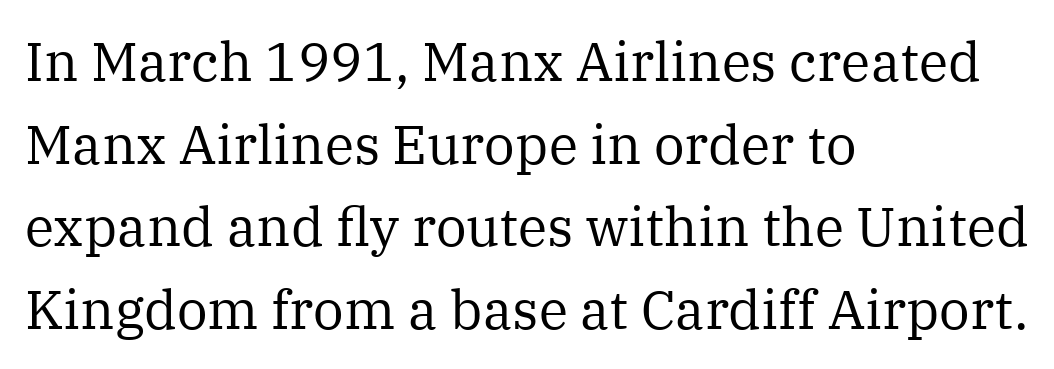
{"serif": "yes", "italic": "no", "bold": "no", "weight": "regular", "width": "normal", "stroke_contrast": "medium", "x_height": "medium", "monospaced": "no", "underline": "no", "align": "left", "line_spacing": "normal", "line_spacing_ratio": 1.53, "letter_spacing": "normal", "letter_spacing_em": 0.0, "glyph_px": 54}
